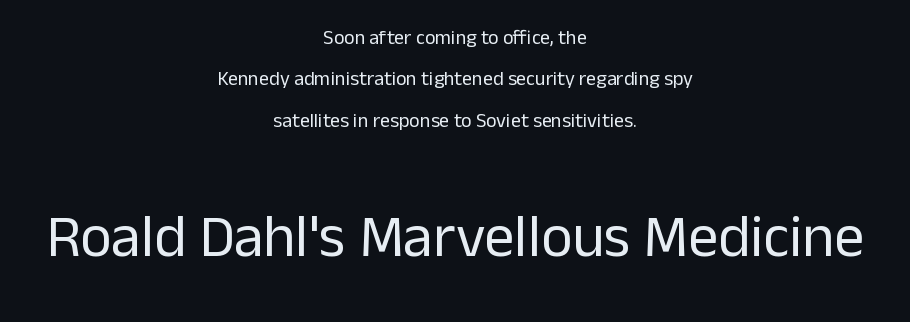
Q: Is the text bold? A: No.
Q: Is the text italic (slanted)? A: No, it is upright.
Q: Is the typeface a serif or a sans-serif typeface? A: Sans-serif.
Q: Is the text underlined? A: No.
Q: How is the paragraph aligned? A: Centered.
Q: Is the spacing between letters normal or unusually wide? A: Normal.
Q: Is the spacing between lines tight, normal or loose? A: Loose.
Q: Which block of text is set in a larger size, the first (top) or the second (bottom)? A: The second (bottom) one.
Q: Width (condensed, normal, or wide)? A: Normal.
Q: Stroke contrast? A: Low.
Q: x-height? A: Medium.
Q: Monospaced? A: No.
